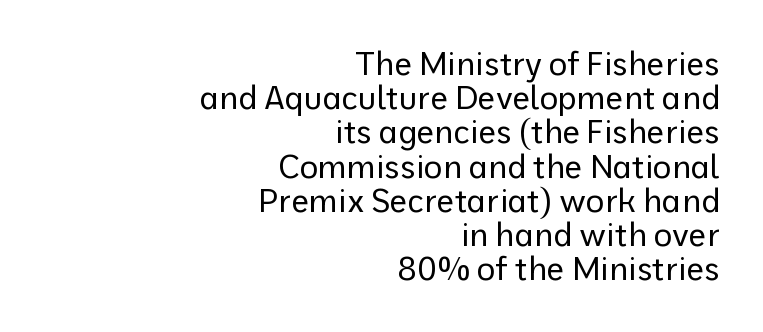
Q: Is the text bold? A: No.
Q: Is the text italic (slanted)? A: No, it is upright.
Q: Is the typeface a serif or a sans-serif typeface? A: Sans-serif.
Q: Is the text underlined? A: No.
Q: How is the paragraph aligned? A: Right-aligned.
Q: Is the spacing between letters normal or unusually wide? A: Normal.
Q: Is the spacing between lines tight, normal or loose? A: Tight.
Q: Width (condensed, normal, or wide)? A: Normal.
Q: Stroke contrast? A: Low.
Q: x-height? A: Medium.
Q: Monospaced? A: No.
